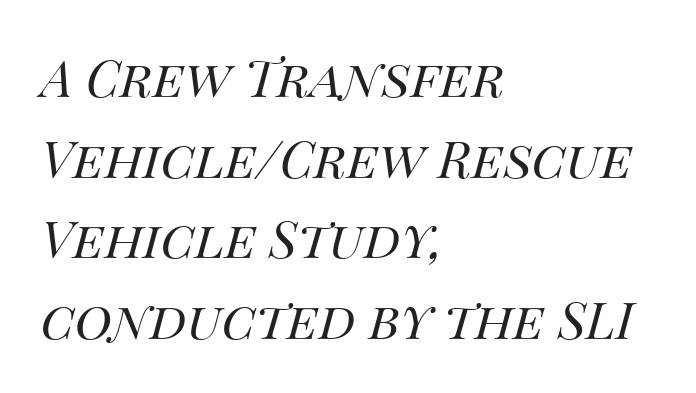
Q: Is the text bold? A: No.
Q: Is the text italic (slanted)? A: Yes, it leans right by about 14 degrees.
Q: Is the text underlined? A: No.
Q: How is the paragraph aligned? A: Left-aligned.
Q: Is the spacing between letters normal or unusually wide? A: Normal.
Q: Is the spacing between lines tight, normal or loose? A: Normal.
Q: Width (condensed, normal, or wide)? A: Normal.
Q: Stroke contrast? A: Medium.
Q: x-height? A: Large.
Q: Monospaced? A: No.
